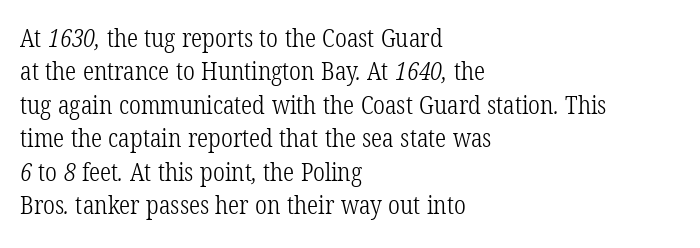
{"bold": "no", "underline": "no", "align": "left", "line_spacing": "normal", "line_spacing_ratio": 1.34, "letter_spacing": "normal", "letter_spacing_em": 0.0, "glyph_px": 25}
